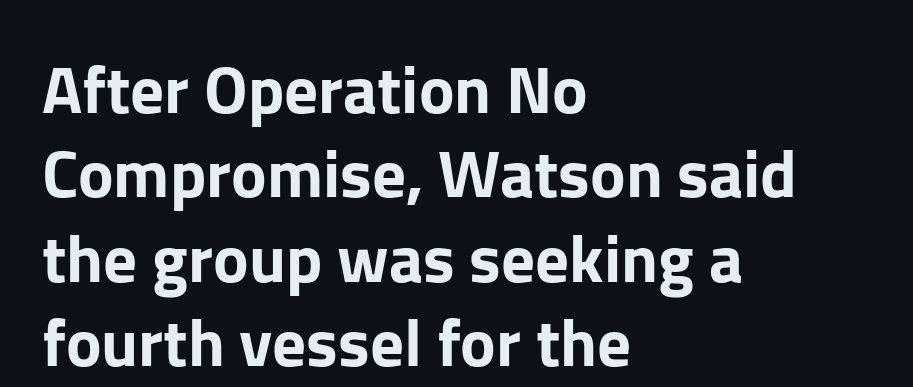
{"serif": "no", "italic": "no", "width": "normal", "stroke_contrast": "low", "x_height": "medium", "monospaced": "no", "underline": "no", "align": "left", "line_spacing": "normal", "line_spacing_ratio": 1.26, "letter_spacing": "normal", "letter_spacing_em": 0.0, "glyph_px": 67}
